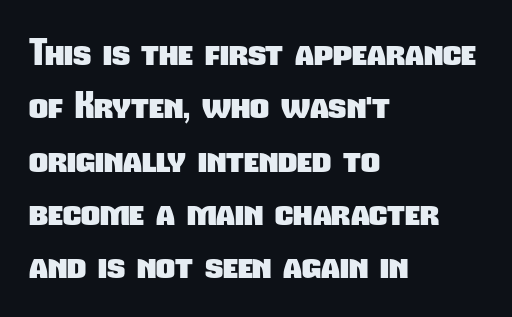
Each new line begins a customary step beneath the previous one. Caption: bold face, heavy strokes. A clean baseline with only descenders dipping below it. Which margin do the lines hug? The left one — the right edge is uneven. The face used here is proportionally spaced, like ordinary book or web type. This sample uses a sans-serif face.
